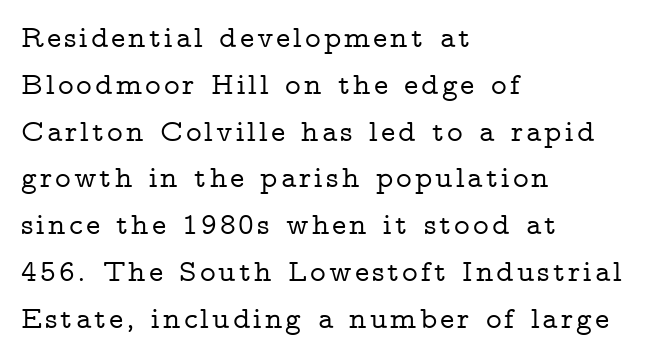
{"serif": "yes", "italic": "no", "width": "wide", "stroke_contrast": "low", "x_height": "medium", "monospaced": "no", "underline": "no", "align": "left", "line_spacing": "normal", "line_spacing_ratio": 1.56, "glyph_px": 30}
